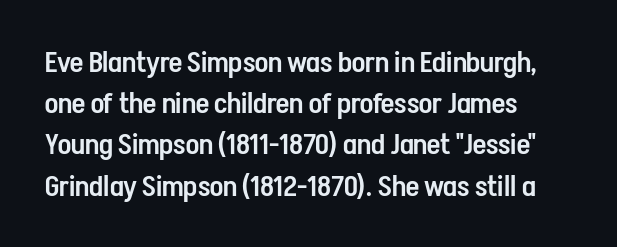
The image shows 29 px semibold, condensed sans-serif type, upright; set left-aligned, normal line spacing (1.42x), normal letter spacing, not underlined; low stroke contrast and a medium x-height.
